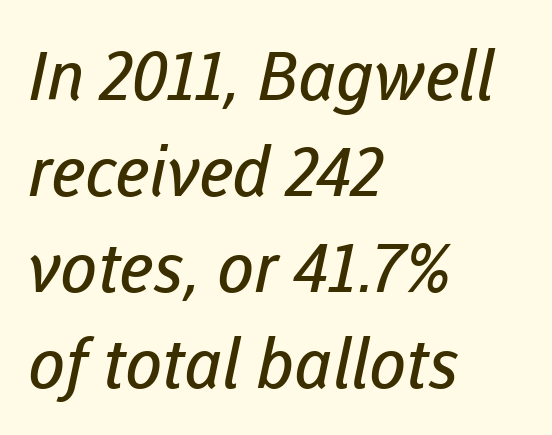
The passage shown is not underscored anywhere. The rendering uses a moderate line-height, typical for paragraphs. This reads as an unemphasized weight, regular at the heaviest. Does the type have serifs? No, each stem ends abruptly. Between one letter and the next there's only the usual sliver of space. A typesetter would call this proportional, since set widths differ per character.
